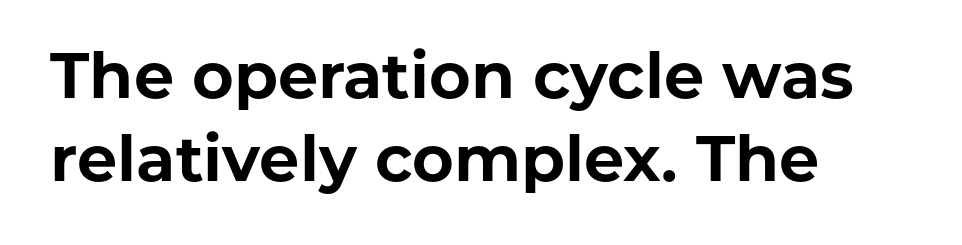
The image shows 64 px bold sans-serif type, upright; set left-aligned, normal line spacing (1.3x), normal letter spacing, not underlined; low stroke contrast and a medium x-height.
